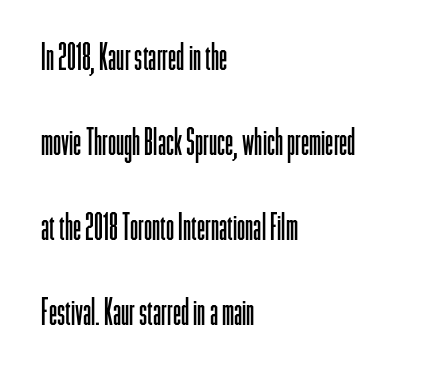
{"serif": "no", "italic": "no", "bold": "no", "weight": "light", "width": "condensed", "stroke_contrast": "low", "x_height": "medium", "monospaced": "no", "underline": "no", "align": "left", "line_spacing": "loose", "line_spacing_ratio": 2.3, "letter_spacing": "normal", "letter_spacing_em": 0.0, "glyph_px": 37}
